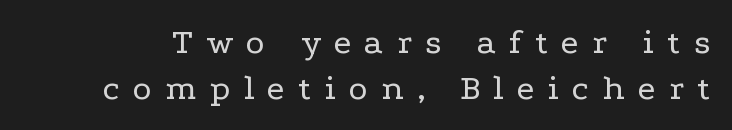
The image shows 36 px regular-weight, wide serif type, upright; set normal line spacing (1.27x), unusually wide letter spacing (+0.37 em), not underlined; low stroke contrast and a medium x-height.
